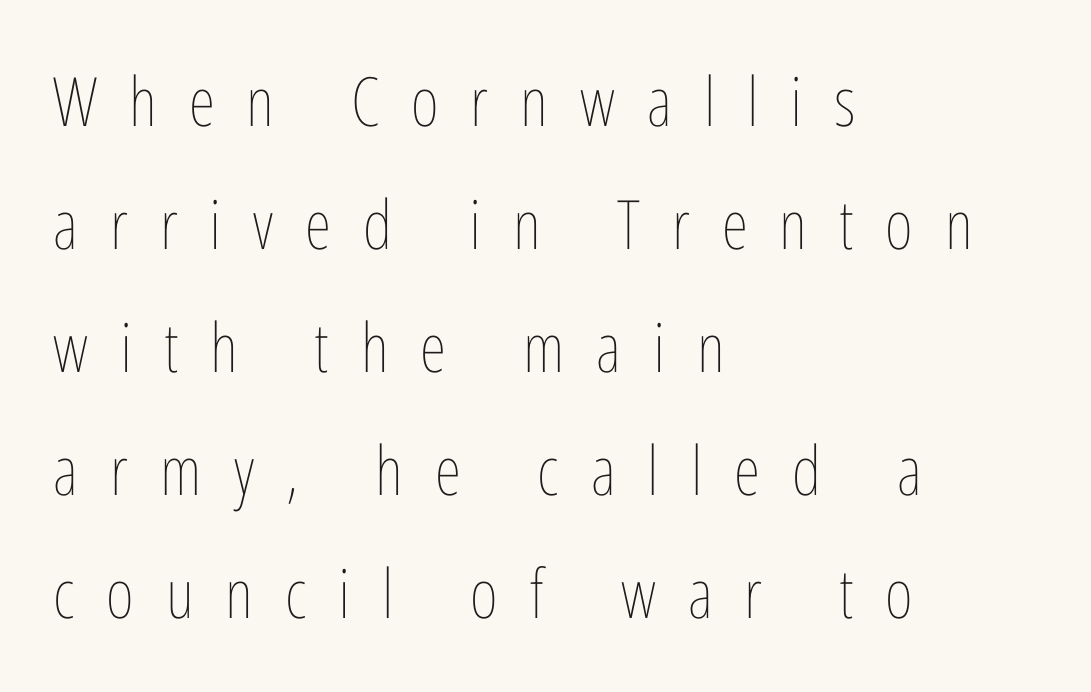
In terms of posture, this sample is upright. The rendering inserts visible extra space after every character. Any mark beneath the type? The region is blank. The weight would be labelled regular, book, light, or lighter still. The rendering anchors every line to the left-hand side. Varying glyph widths throughout — classic text-font behaviour.
